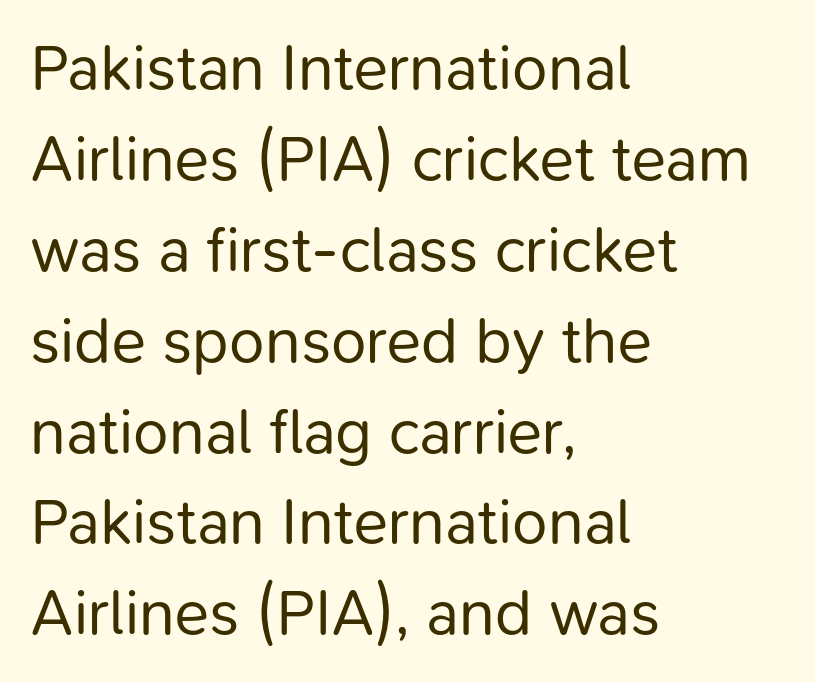
The rendering keeps characters at their native spacing. Whoever set this chose a conventional vertical rhythm. A typesetter would call this proportional, since set widths differ per character. The letterforms sit at book weight or below. The characters display no serif detailing; their extremities are plain. Italic: no, the glyphs are upright roman.
